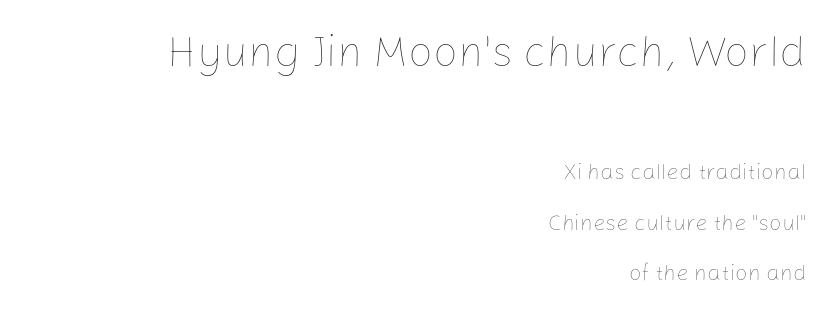
The image shows 44 px thin type, upright; set right-aligned, loose line spacing (2.31x), normal letter spacing, not underlined; the first (top) block is 2.0x larger; low stroke contrast and a medium x-height.
